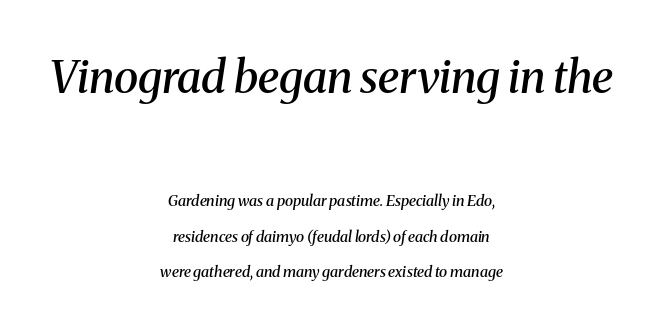
Note: larger setting up top, smaller setting below. One glance says open: line gaps are wider than usual. The passage shown is typed in a proportional face where columns would drift. Typeset on center — no edge is straight.
